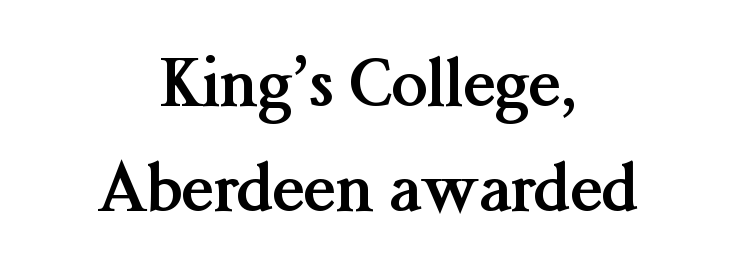
{"serif": "yes", "italic": "no", "bold": "yes", "weight": "semibold", "width": "normal", "stroke_contrast": "medium", "x_height": "medium", "monospaced": "no", "underline": "no", "align": "center", "line_spacing": "normal", "line_spacing_ratio": 1.62, "letter_spacing": "normal", "letter_spacing_em": 0.0, "glyph_px": 65}
